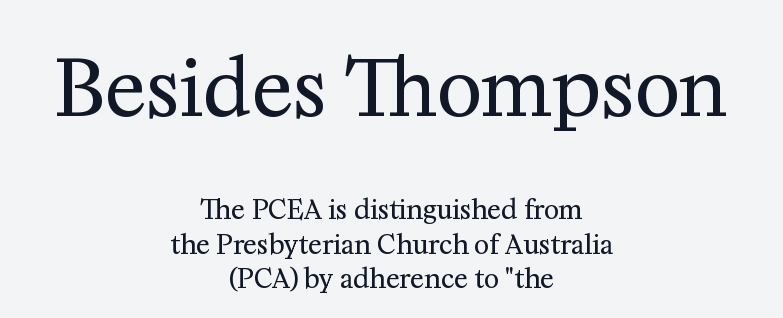
{"serif": "yes", "italic": "no", "bold": "no", "weight": "regular", "width": "normal", "stroke_contrast": "medium", "x_height": "medium", "monospaced": "no", "underline": "no", "align": "center", "line_spacing": "normal", "line_spacing_ratio": 1.33, "letter_spacing": "normal", "letter_spacing_em": 0.0, "larger_block": "first", "size_ratio": 2.96, "glyph_px": 77}
